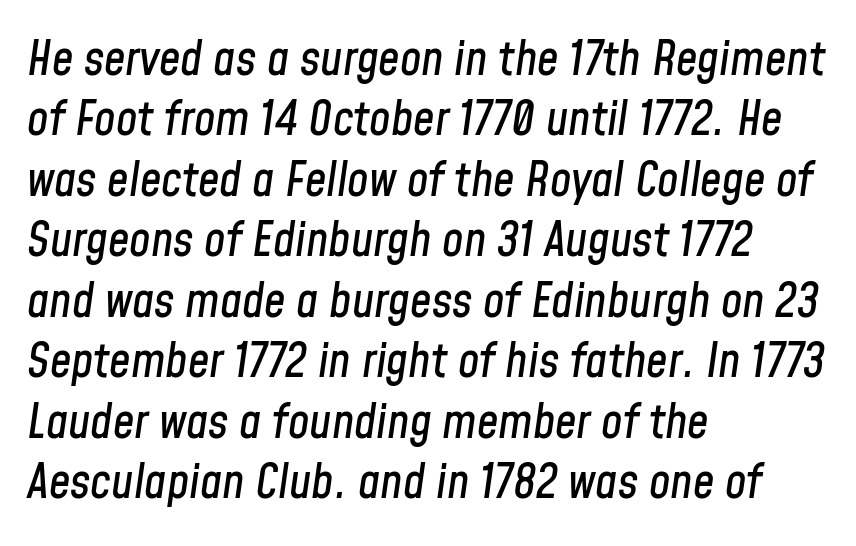
Each line starts at the same left margin while the right side varies. Glyph-to-glyph distance matches everyday printed text. Slanted lettering throughout. Looks like regular typesetting: each glyph gets only the width it needs.
